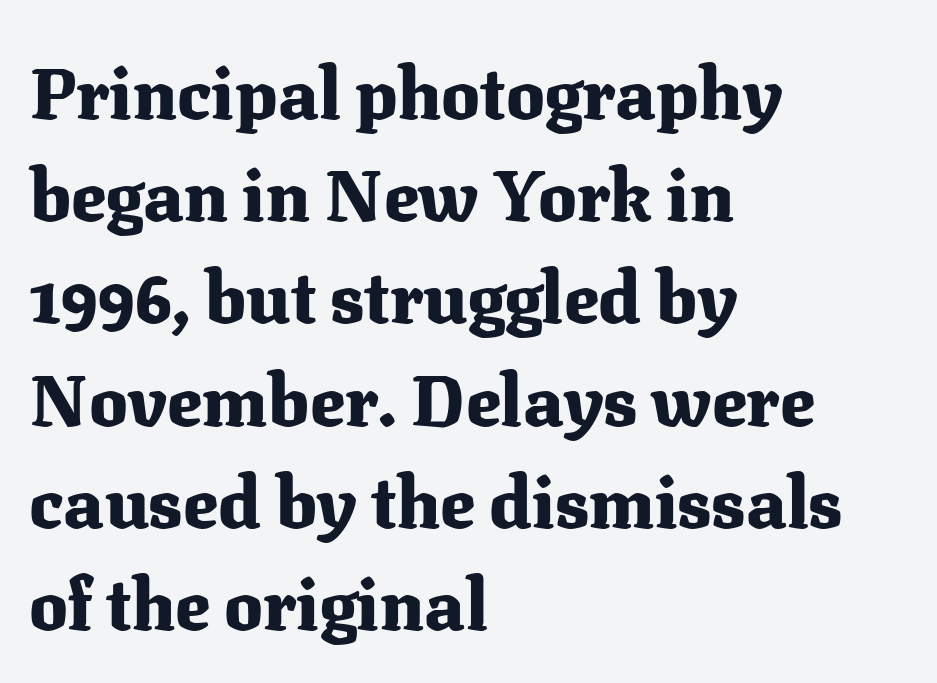
{"serif": "yes", "italic": "no", "bold": "yes", "weight": "heavy", "width": "normal", "stroke_contrast": "medium", "x_height": "medium", "monospaced": "no", "underline": "no", "align": "left", "line_spacing": "normal", "line_spacing_ratio": 1.42, "letter_spacing": "normal", "letter_spacing_em": 0.0, "glyph_px": 72}
